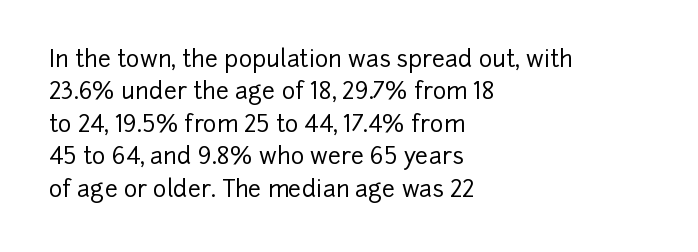
Q: Is the text italic (slanted)? A: No, it is upright.
Q: Is the text underlined? A: No.
Q: How is the paragraph aligned? A: Left-aligned.
Q: Is the spacing between letters normal or unusually wide? A: Normal.
Q: Is the spacing between lines tight, normal or loose? A: Normal.
